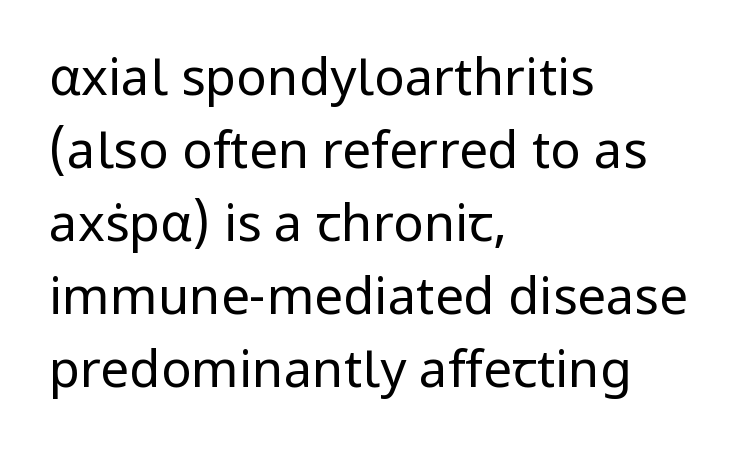
Q: Is the text bold? A: No.
Q: Is the text italic (slanted)? A: No, it is upright.
Q: Is the typeface a serif or a sans-serif typeface? A: Sans-serif.
Q: Is the text underlined? A: No.
Q: How is the paragraph aligned? A: Left-aligned.
Q: Is the spacing between letters normal or unusually wide? A: Normal.
Q: Is the spacing between lines tight, normal or loose? A: Normal.
Q: Width (condensed, normal, or wide)? A: Normal.
Q: Stroke contrast? A: Low.
Q: x-height? A: Medium.
Q: Monospaced? A: No.
